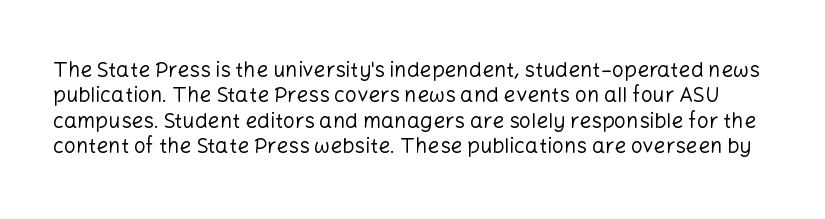
Q: Is the text bold? A: No.
Q: Is the text italic (slanted)? A: No, it is upright.
Q: Is the text underlined? A: No.
Q: Is the spacing between letters normal or unusually wide? A: Normal.
